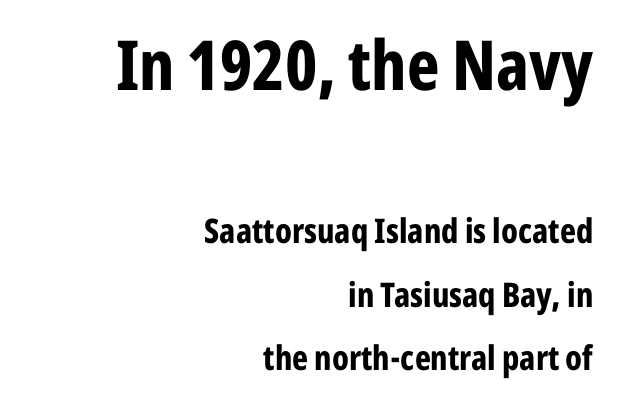
A full-strength bold gives these letters their thick strokes. Between one letter and the next there's only the usual sliver of space. Letters rest on an invisible, unmarked baseline. Do the letters lean? They stand straight. Unlike a traditional serif, this face leaves its strokes unadorned.
